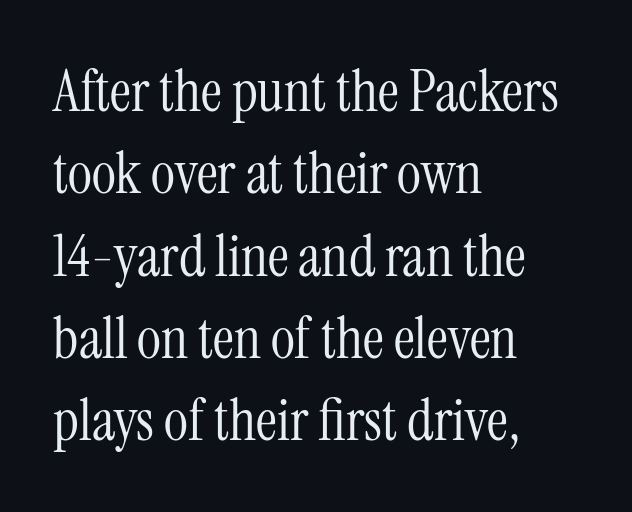
Q: Is the text bold? A: No.
Q: Is the text italic (slanted)? A: No, it is upright.
Q: Is the typeface a serif or a sans-serif typeface? A: Serif.
Q: Is the text underlined? A: No.
Q: How is the paragraph aligned? A: Left-aligned.
Q: Is the spacing between letters normal or unusually wide? A: Normal.
Q: Is the spacing between lines tight, normal or loose? A: Normal.
Q: Width (condensed, normal, or wide)? A: Condensed.
Q: Stroke contrast? A: Medium.
Q: x-height? A: Medium.
Q: Monospaced? A: No.
